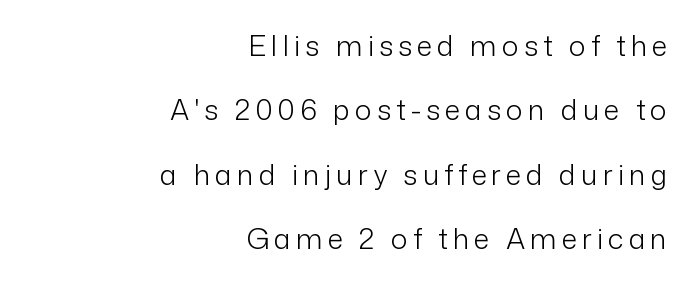
Does the lettering tilt? It doesn't — this is upright. This rendering employs a face without finishing strokes, i.e., a sans-serif. The letterforms sit at book weight or below. Caption: multi-line text, flush right, ragged left.
